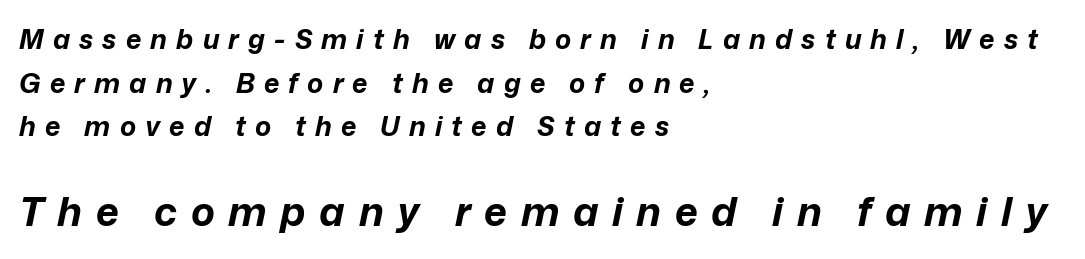
{"italic": "yes", "lean": "right", "slant_degrees": 12, "bold": "yes", "weight": "bold", "width": "normal", "stroke_contrast": "low", "x_height": "medium", "monospaced": "no", "underline": "no", "align": "left", "line_spacing": "normal", "line_spacing_ratio": 1.62, "letter_spacing": "wide", "letter_spacing_em": 0.34, "larger_block": "second", "size_ratio": 1.48, "glyph_px": 40}
